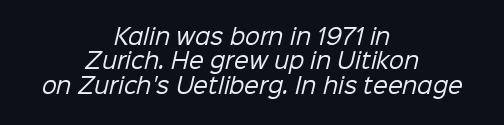
Teacher's note: observe the equal gaps on both sides — that is centered alignment. Descender tails drop into unmarked territory. This sample uses plain, unmodified letter spacing. Summary of weight: not heavy and not bold.
